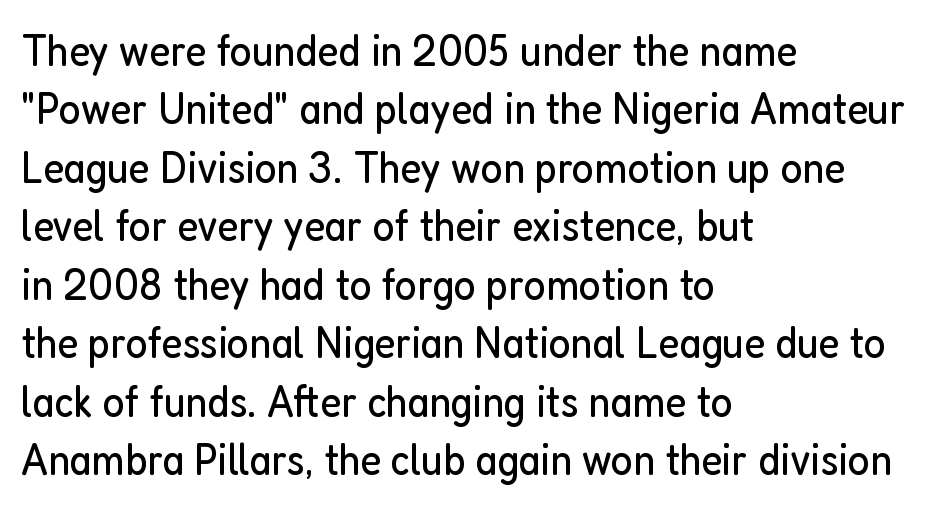
The image shows 46 px regular-weight, condensed sans-serif type, upright; set left-aligned, normal line spacing (1.27x), normal letter spacing, not underlined; low stroke contrast and a medium x-height.
